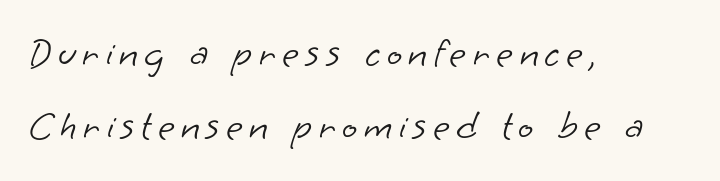
The image shows 40 px light sans-serif type; set left-aligned, line spacing 1.83x, not underlined; low stroke contrast and a small x-height.
